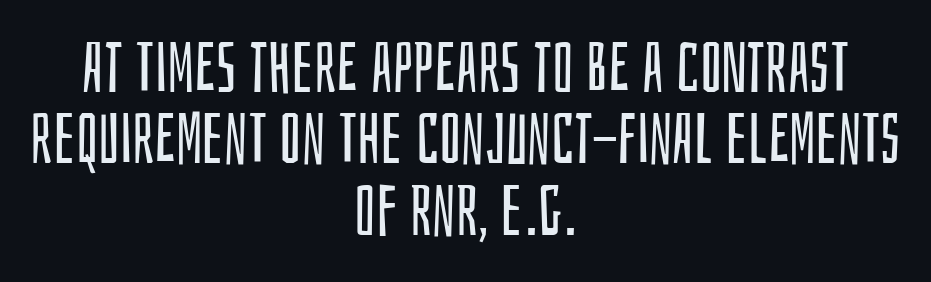
{"serif": "no", "italic": "no", "bold": "no", "weight": "regular", "width": "condensed", "stroke_contrast": "low", "x_height": "large", "monospaced": "no", "underline": "no", "align": "center", "line_spacing": "tight", "line_spacing_ratio": 1.02, "letter_spacing": "normal", "letter_spacing_em": 0.0, "glyph_px": 70}
